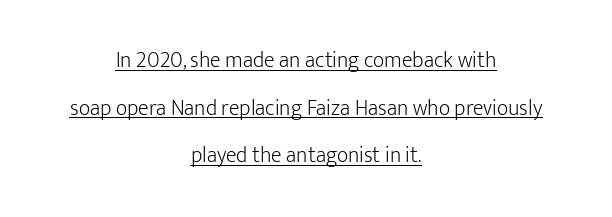
The image shows 22 px text type, upright; set centered, loose line spacing (2.16x), normal letter spacing, underlined.
